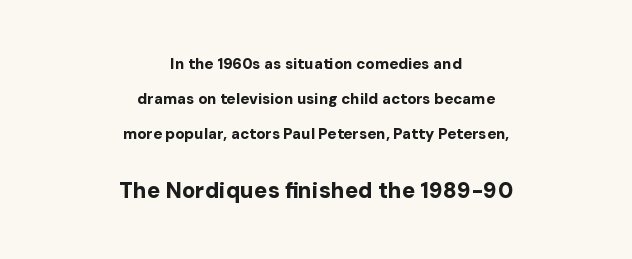
The image shows 22 px bold type, upright; set centered, loose line spacing (2.32x), normal letter spacing, not underlined; the second (bottom) block is 1.47x larger.
